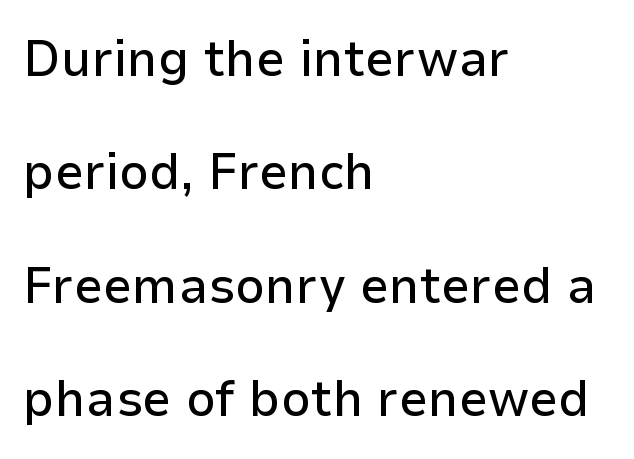
Q: Is the text italic (slanted)? A: No, it is upright.
Q: Is the typeface a serif or a sans-serif typeface? A: Sans-serif.
Q: Is the text underlined? A: No.
Q: How is the paragraph aligned? A: Left-aligned.
Q: Is the spacing between letters normal or unusually wide? A: Normal.
Q: Is the spacing between lines tight, normal or loose? A: Loose.
Q: Width (condensed, normal, or wide)? A: Normal.
Q: Stroke contrast? A: Low.
Q: x-height? A: Medium.
Q: Monospaced? A: No.
